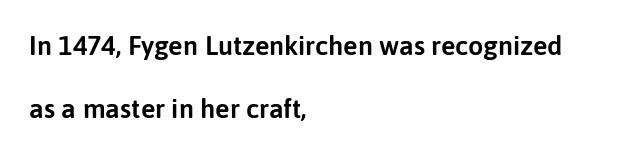
Q: Is the text italic (slanted)? A: No, it is upright.
Q: Is the text underlined? A: No.
Q: How is the paragraph aligned? A: Left-aligned.
Q: Is the spacing between letters normal or unusually wide? A: Normal.
Q: Is the spacing between lines tight, normal or loose? A: Loose.
